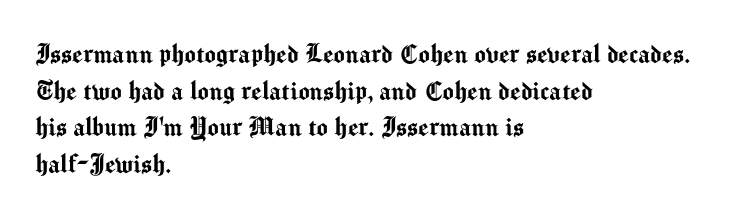
The tracking reads as untouched default to a designer's eye. Is this a fixed-width face? No — the glyphs have proportional, varying widths. You can tell it's not italic because the verticals are truly vertical. A sans-serif font was chosen for this passage. The strip under each line holds only bare page. Layout note: lines flush left.
